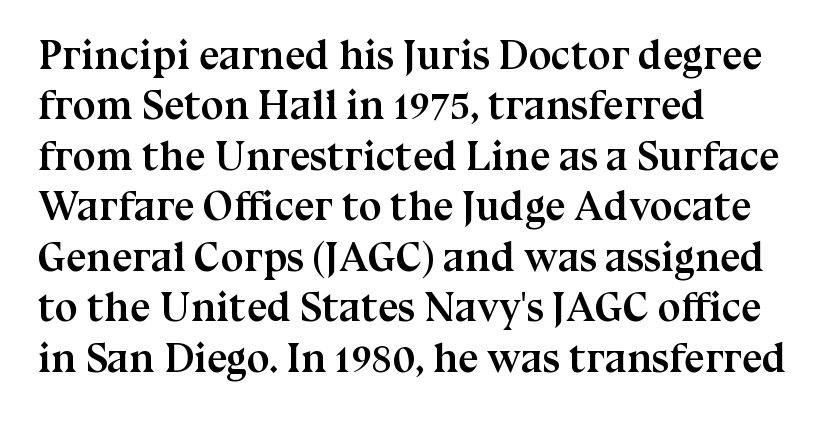
The ragged edge is on the right, which tells us the setting is flush left. The text was rendered using a seriffed face with decorative stroke endings. These words are printed bold, with thick strokes throughout. Check the space under the baseline: it is left empty. The letters advance in unequal steps, a hallmark of proportional type. Designer's note — italics off, roman on.
